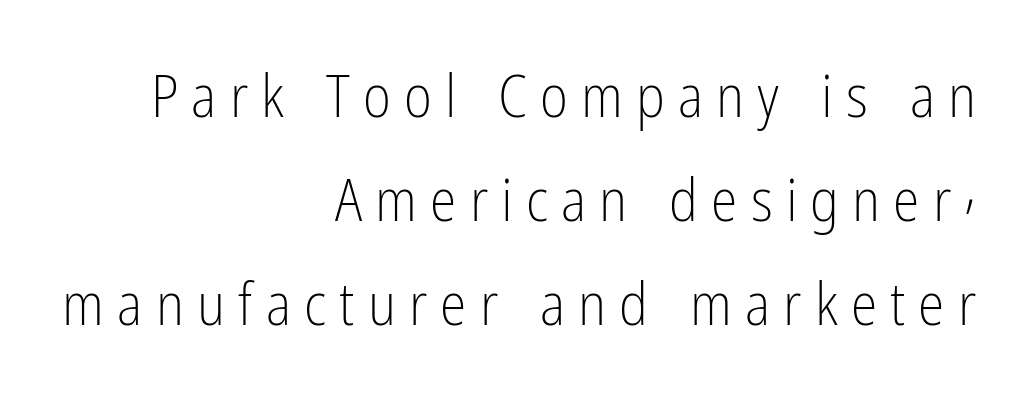
The space beneath each line is pristine and unruled. Vertical stems look standard width or narrower in stroke. The letterforms stand isolated, each surrounded by extra space. I'd call this a sans setting — the letters go barefoot.
